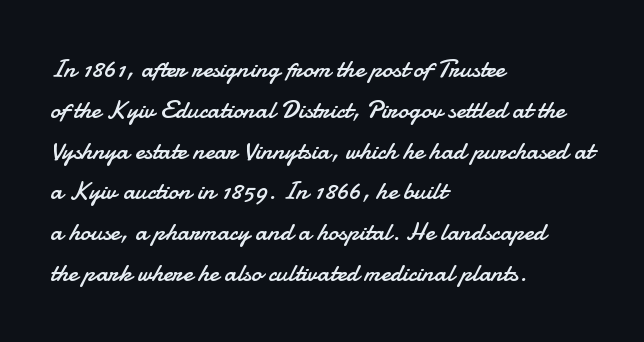
Q: Is the text bold? A: No.
Q: Is the text italic (slanted)? A: Yes.
Q: Is the text underlined? A: No.
Q: How is the paragraph aligned? A: Left-aligned.
Q: Is the spacing between letters normal or unusually wide? A: Normal.
Q: Is the spacing between lines tight, normal or loose? A: Normal.
